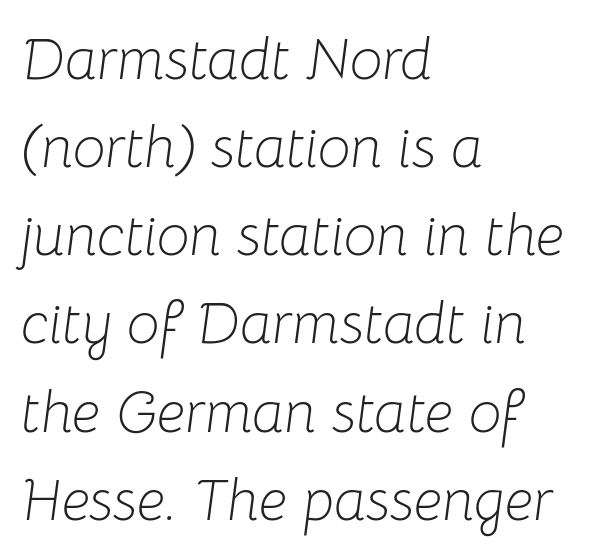
The image shows 58 px light type, italic (leaning right); set left-aligned, normal line spacing (1.52x), normal letter spacing, not underlined; low stroke contrast and a medium x-height.
